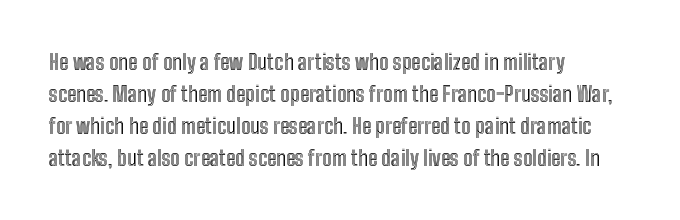
{"italic": "no", "underline": "no", "align": "left", "line_spacing": "normal", "line_spacing_ratio": 1.52, "letter_spacing": "normal", "letter_spacing_em": 0.0, "glyph_px": 21}
